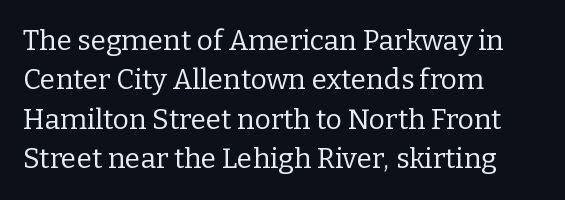
One-word summary of the alignment: left. Each row of text sits above clean, open space. Tracking here is standard; glyphs follow each other at the usual distance. Think of a printed novel: that variable character pitch is what you see here. These lines are composed in type with serifs.
